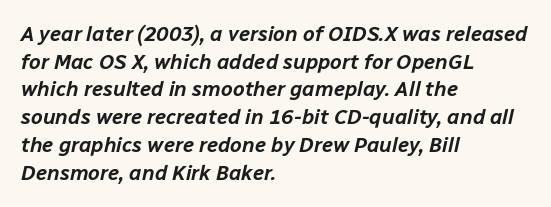
Observe the ordinary spacing: letters are neighbours, not strangers. The rows are spaced the way most documents space them. Line starts are locked; line ends wander. The letters are slanted; this is an italic face. Each row of text sits above clean, open space.
